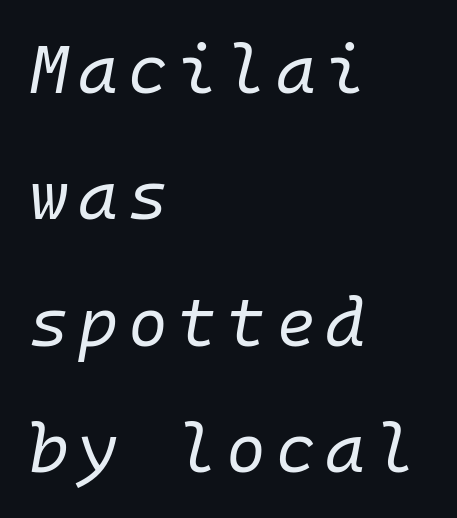
{"italic": "yes", "lean": "right", "slant_degrees": 10, "bold": "no", "weight": "regular", "width": "normal", "stroke_contrast": "low", "x_height": "medium", "monospaced": "yes", "underline": "no", "align": "left", "line_spacing_ratio": 1.86, "glyph_px": 68}
